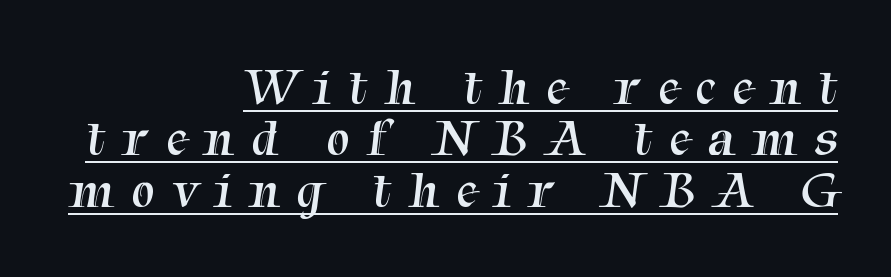
Very little white space separates one row of letters from the next. Horizontal alignment here is rightward, an uncommon choice for prose. Unbolded letterforms with no extra heft. The typeface chosen for these lines features serifs.
